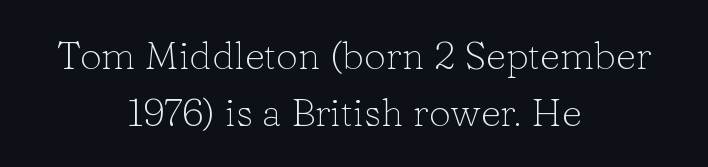
The letters stand straight up with perfectly vertical stems. Any mark beneath the type? The region is blank. Here the designer chose a conventional face with non-uniform glyph widths. The paragraph has two soft edges and a firm central axis. Letters have the restrained weight of plain body copy at most. In terms of leading, this rendering sits right in the middle.
